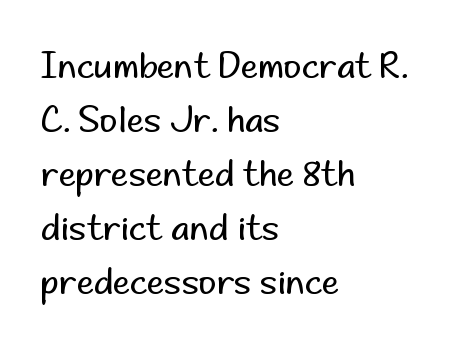
A student would call this left alignment; a typographer would say flush left, rag right. Unlike a traditional serif, this face leaves its strokes unadorned. The letters look calm and open, with moderate or lighter stems. How are the letters spaced? Ordinarily, with no added tracking. Notice how descenders clear the ascenders below comfortably — that's standard leading.
